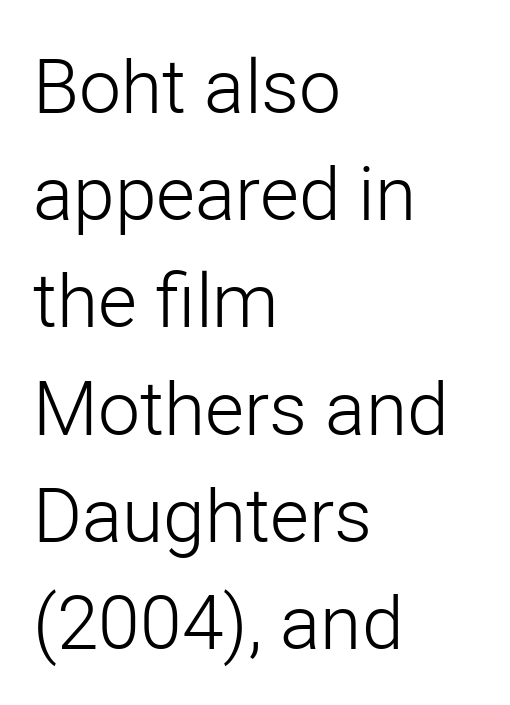
The image shows 75 px light sans-serif type, upright; set left-aligned, normal line spacing (1.43x), normal letter spacing, not underlined; low stroke contrast and a medium x-height.
